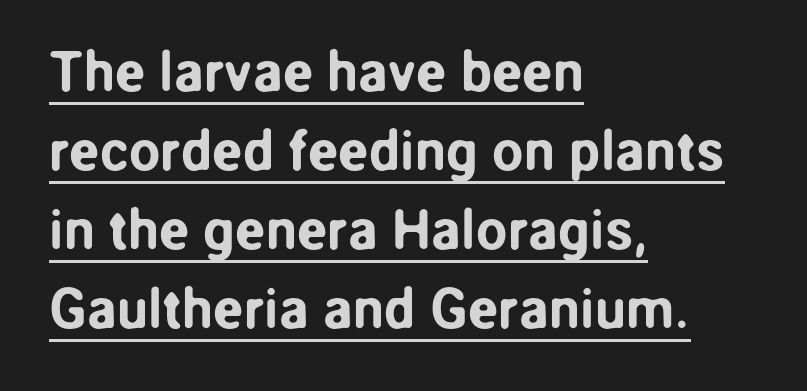
The image shows 56 px sans-serif type, upright; set left-aligned, normal line spacing (1.41x), normal letter spacing, underlined; low stroke contrast and a medium x-height.
